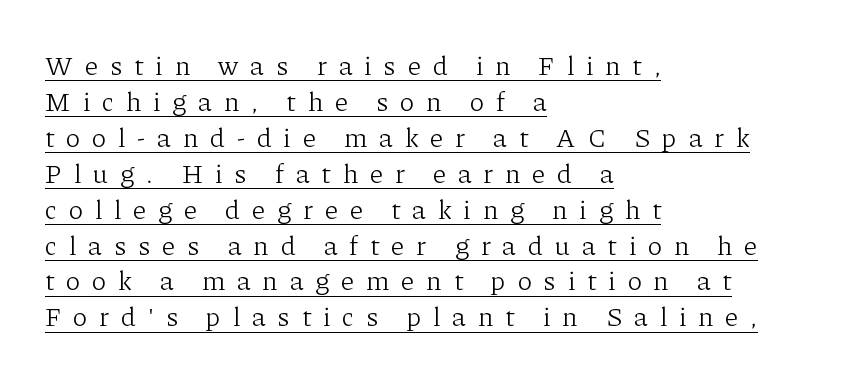
{"italic": "no", "bold": "no", "underline": "yes", "align": "left", "line_spacing": "normal", "line_spacing_ratio": 1.33, "letter_spacing": "wide", "letter_spacing_em": 0.45, "glyph_px": 27}
